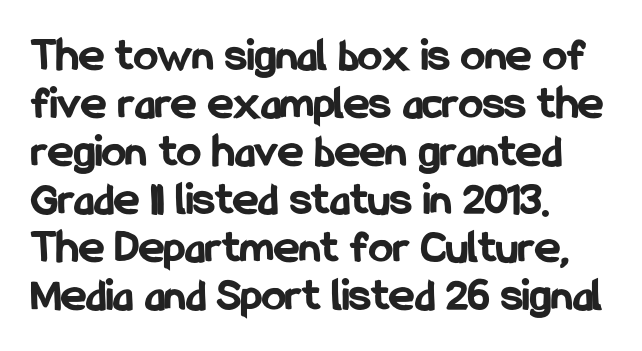
The image shows 48 px bold, condensed sans-serif type, upright; set left-aligned, tight line spacing (1.0x), normal letter spacing, not underlined; low stroke contrast and a medium x-height.
